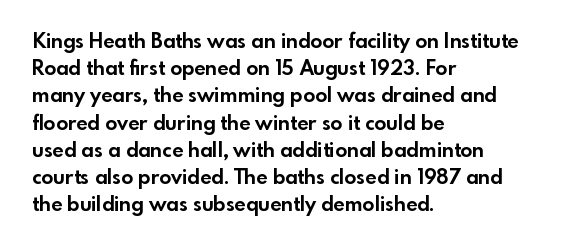
Q: Is the text bold? A: Yes.
Q: Is the text italic (slanted)? A: No, it is upright.
Q: Is the text underlined? A: No.
Q: How is the paragraph aligned? A: Left-aligned.
Q: Is the spacing between letters normal or unusually wide? A: Normal.
Q: Is the spacing between lines tight, normal or loose? A: Normal.
